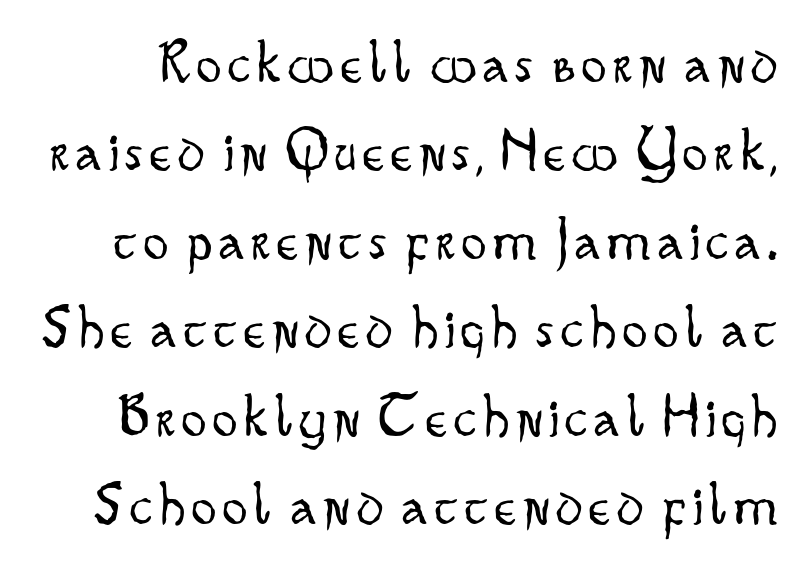
Is this a fixed-width face? No — the glyphs have proportional, varying widths. You can tell from the bare stems that sans-serif type was used. Nothing heavy about these letters — not bold at all. In terms of posture, this sample is upright.
